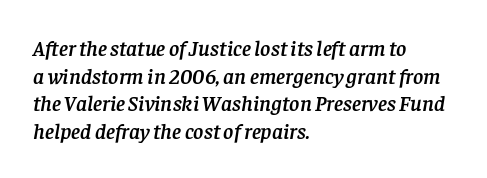
{"italic": "yes", "lean": "right", "slant_degrees": 8, "underline": "no", "align": "left", "line_spacing": "normal", "line_spacing_ratio": 1.26, "letter_spacing": "normal", "letter_spacing_em": 0.0, "glyph_px": 22}
